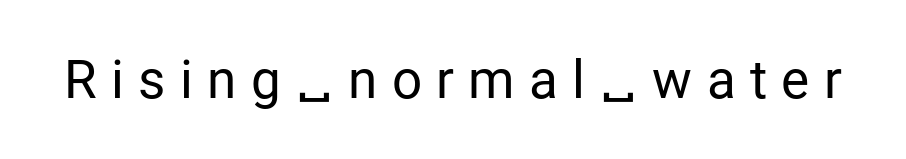
{"serif": "no", "italic": "no", "bold": "no", "weight": "regular", "width": "normal", "stroke_contrast": "low", "x_height": "medium", "monospaced": "no", "underline": "no", "letter_spacing": "wide", "letter_spacing_em": 0.27, "glyph_px": 53}
